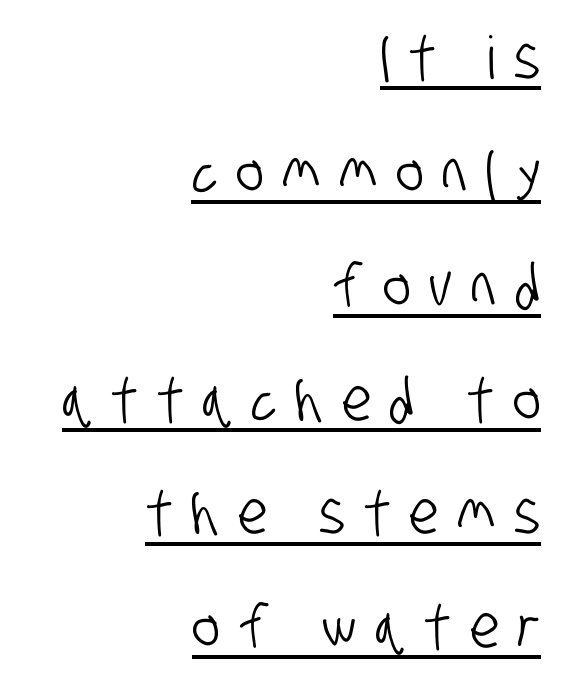
Q: Is the typeface a serif or a sans-serif typeface? A: Sans-serif.
Q: Is the text underlined? A: Yes.
Q: How is the paragraph aligned? A: Right-aligned.
Q: Is the spacing between letters normal or unusually wide? A: Unusually wide.
Q: Is the spacing between lines tight, normal or loose? A: Loose.
Q: Width (condensed, normal, or wide)? A: Condensed.
Q: Stroke contrast? A: Low.
Q: x-height? A: Large.
Q: Monospaced? A: No.
